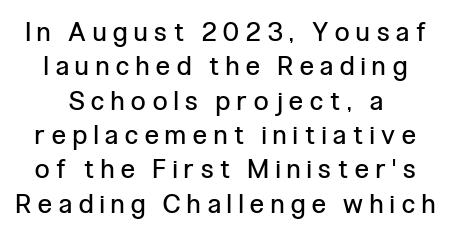
This sample uses an upright cut, with every glyph sitting square on the baseline. How are the letters spaced? Widely, with obvious added tracking. The vertical gap from one line to the next is medium. No letter is thick-stroked: the sample isn't bold.
